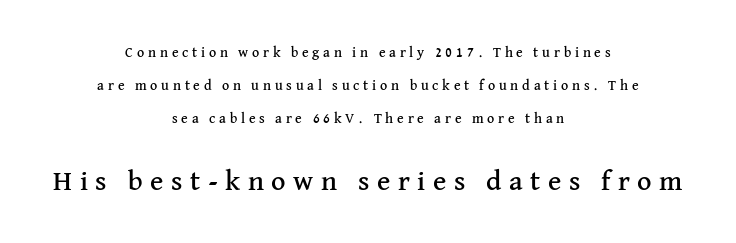
The passage is arranged like a title page — every line centered. The glyphs are unaccompanied by any horizontal stroke below them. Little horizontal feet cap the strokes, marking this as serif type. The second block has been scaled up relative to the first.
